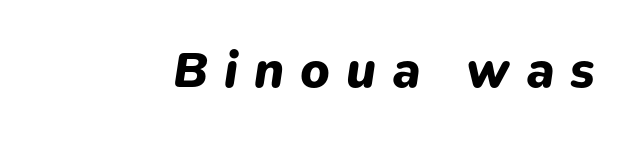
{"italic": "yes", "lean": "right", "slant_degrees": 9, "bold": "yes", "weight": "heavy", "width": "normal", "stroke_contrast": "low", "x_height": "medium", "monospaced": "no", "underline": "no", "letter_spacing": "wide", "letter_spacing_em": 0.32, "glyph_px": 50}
